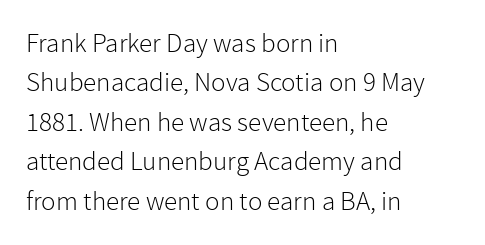
Q: Is the text bold? A: No.
Q: Is the text italic (slanted)? A: No, it is upright.
Q: Is the text underlined? A: No.
Q: How is the paragraph aligned? A: Left-aligned.
Q: Is the spacing between letters normal or unusually wide? A: Normal.
Q: Is the spacing between lines tight, normal or loose? A: Normal.
